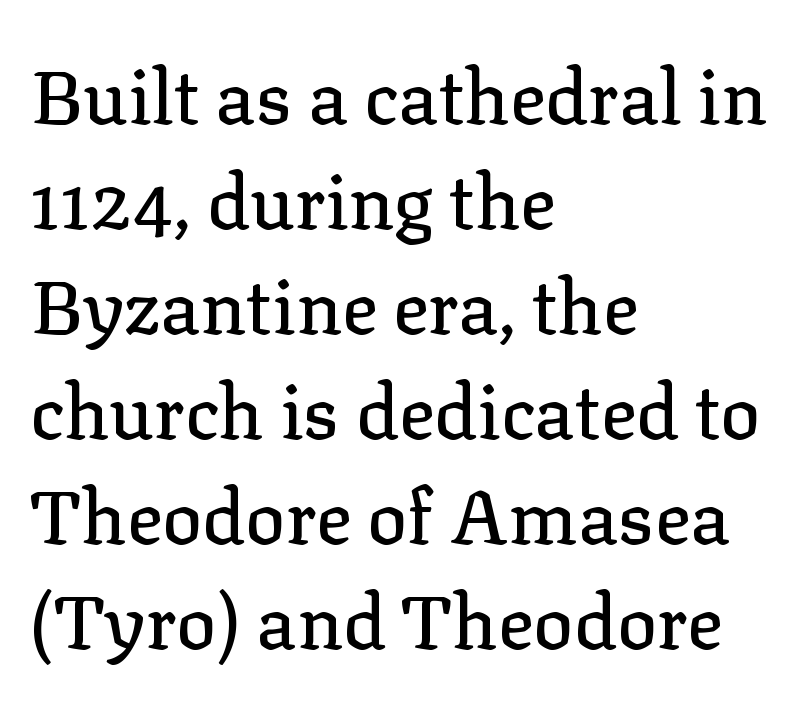
The letters carry serifs — small finishing strokes at the ends of their stems. Varying glyph widths throughout — classic text-font behaviour. What stands out about the letter spacing? Nothing — it is the standard amount. The paragraph has a hard left edge and a soft right edge. No italicization has been applied; the sample stays upright. Summary of vertical rhythm: regular, with standard interline spacing.
